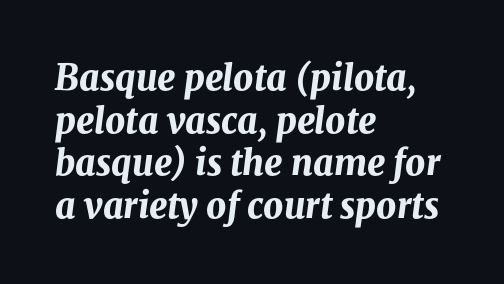
Typographic density is high because the face is bold. Every character sits at an angle, as italics do. Tracking here is standard; glyphs follow each other at the usual distance. Glance below the letters and you will spot only blank space.
